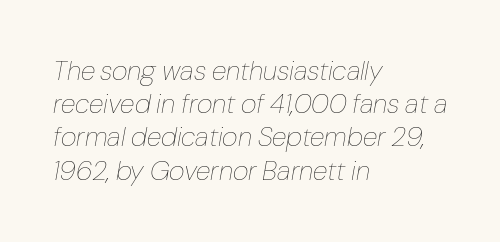
Left-aligned paragraph, ragged on the right. Inter-character spacing is left at the font's built-in metrics. No chunkiness to these letters — they're not bold. The whole block is typeset with a tilt.
